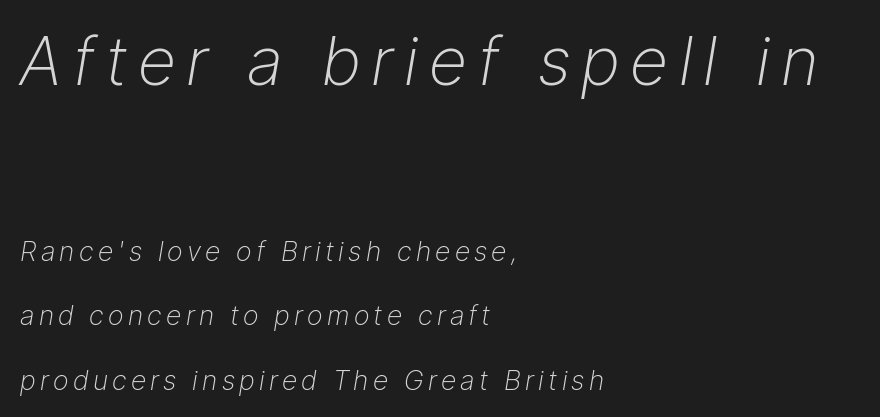
{"italic": "yes", "lean": "right", "slant_degrees": 9, "bold": "no", "weight": "light", "width": "normal", "stroke_contrast": "low", "x_height": "medium", "monospaced": "no", "underline": "no", "align": "left", "line_spacing": "loose", "line_spacing_ratio": 2.39, "larger_block": "first", "size_ratio": 2.48, "glyph_px": 67}
